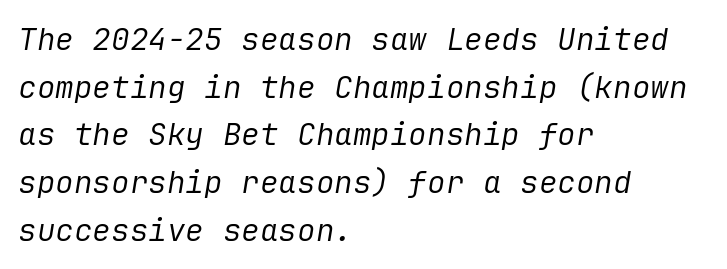
Q: Is the text bold? A: No.
Q: Is the text italic (slanted)? A: Yes, it leans right by about 9 degrees.
Q: Is the text underlined? A: No.
Q: How is the paragraph aligned? A: Left-aligned.
Q: Is the spacing between letters normal or unusually wide? A: Normal.
Q: Is the spacing between lines tight, normal or loose? A: Normal.
Q: Width (condensed, normal, or wide)? A: Normal.
Q: Stroke contrast? A: Low.
Q: x-height? A: Medium.
